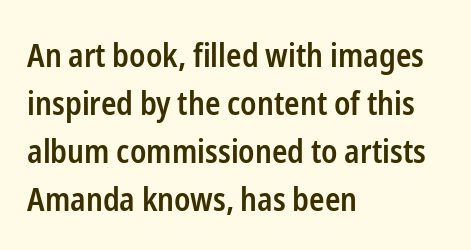
The vertical gap from one line to the next is medium. The letterforms sit shoulder to shoulder at normal distance. The face used here is a semibold: visibly heavier than regular, lighter than bold. Serif or sans? Sans — the stroke terminals are bare.
